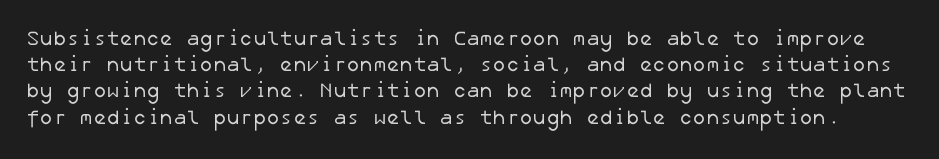
The image shows 20 px text type; set normal line spacing (1.31x), normal letter spacing, not underlined.
